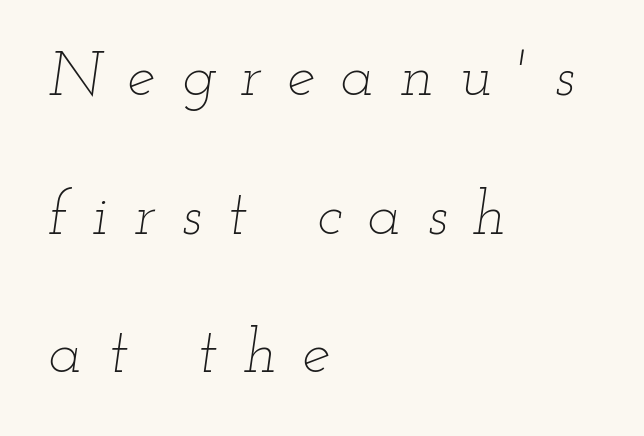
{"italic": "yes", "lean": "right", "slant_degrees": 12, "bold": "no", "weight": "thin", "width": "wide", "stroke_contrast": "low", "x_height": "small", "monospaced": "no", "underline": "no", "align": "left", "line_spacing": "loose", "line_spacing_ratio": 2.2, "letter_spacing": "wide", "letter_spacing_em": 0.41, "glyph_px": 63}
